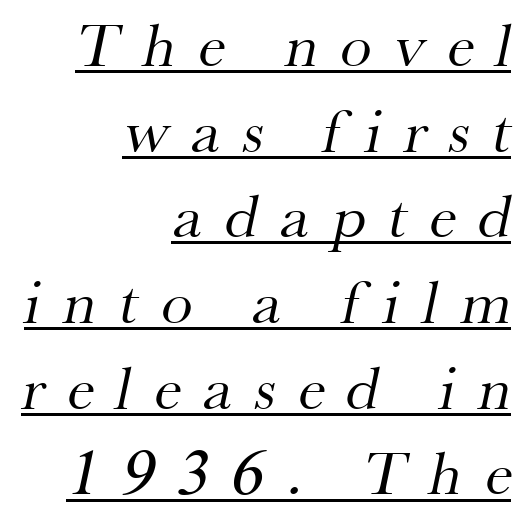
{"serif": "yes", "bold": "no", "weight": "regular", "width": "normal", "stroke_contrast": "medium", "x_height": "small", "monospaced": "no", "underline": "yes", "align": "right", "line_spacing": "normal", "line_spacing_ratio": 1.36, "letter_spacing": "wide", "letter_spacing_em": 0.36, "glyph_px": 63}
